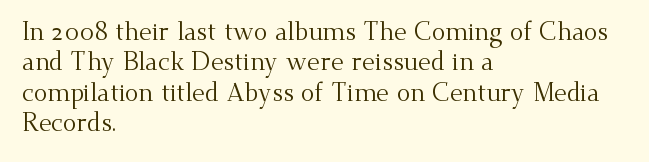
{"italic": "no", "bold": "no", "underline": "no", "align": "left", "line_spacing_ratio": 1.22, "letter_spacing": "normal", "letter_spacing_em": 0.0, "glyph_px": 25}
